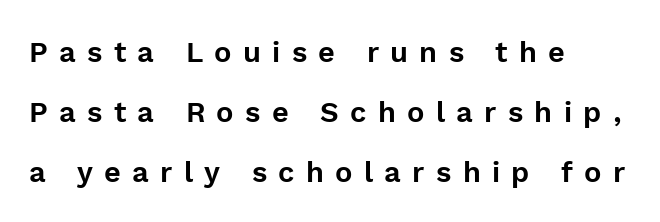
Q: Is the text italic (slanted)? A: No, it is upright.
Q: Is the typeface a serif or a sans-serif typeface? A: Sans-serif.
Q: Is the text underlined? A: No.
Q: How is the paragraph aligned? A: Left-aligned.
Q: Is the spacing between letters normal or unusually wide? A: Unusually wide.
Q: Is the spacing between lines tight, normal or loose? A: Loose.
Q: Width (condensed, normal, or wide)? A: Normal.
Q: x-height? A: Medium.
Q: Monospaced? A: No.
